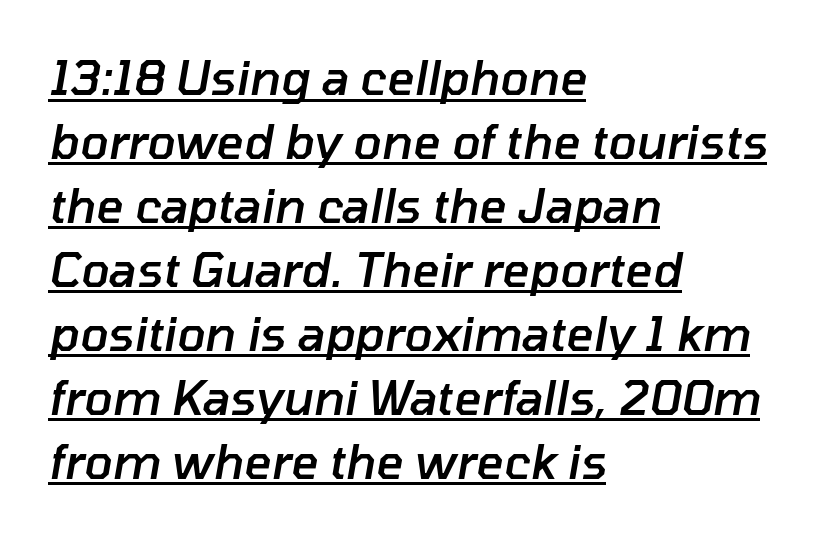
Q: Is the text bold? A: Semi-bold.
Q: Is the text italic (slanted)? A: Yes, it leans right by about 10 degrees.
Q: Is the text underlined? A: Yes.
Q: How is the paragraph aligned? A: Left-aligned.
Q: Is the spacing between letters normal or unusually wide? A: Normal.
Q: Is the spacing between lines tight, normal or loose? A: Normal.
Q: Width (condensed, normal, or wide)? A: Normal.
Q: Stroke contrast? A: Low.
Q: x-height? A: Medium.
Q: Monospaced? A: No.
